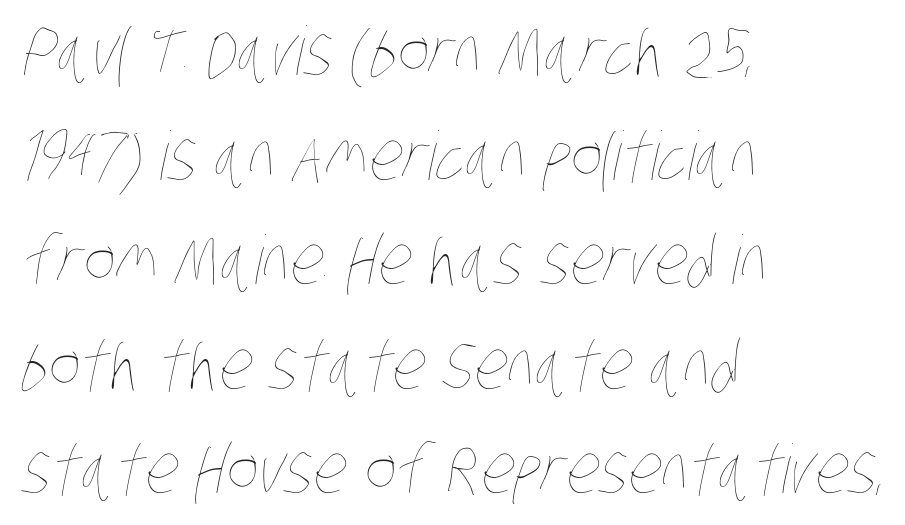
Is this a fixed-width face? No — the glyphs have proportional, varying widths. The words here are not underlined. Quick note: interline space is typical. Each stroke keeps to a modest, everyday thickness or less.
